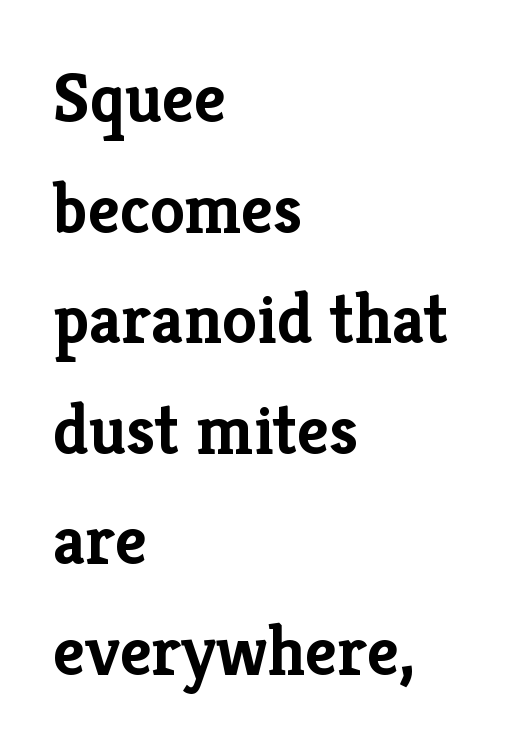
Has an underline been added? It has not. Is there much room between lines? A standard amount, neither cramped nor airy. Look at the stroke-to-counter ratio: heavy, a bold. Characters remain perfectly vertical along every line. Spacing verdict: proportional, widths tailored to each character.
